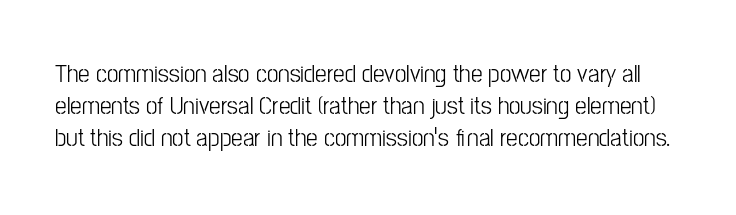
{"italic": "no", "bold": "no", "underline": "no", "line_spacing_ratio": 1.24, "letter_spacing": "normal", "letter_spacing_em": 0.0, "glyph_px": 26}
